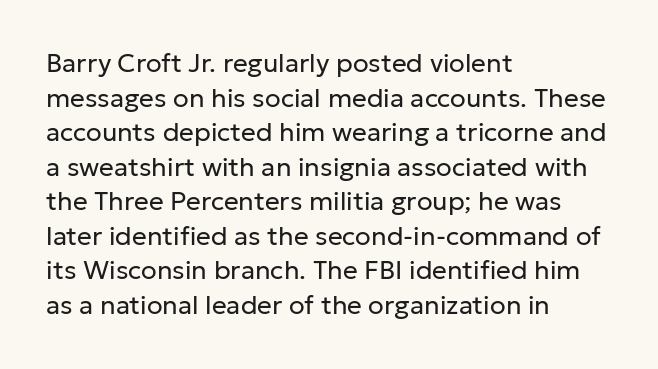
No chunkiness to these letters — they're not bold. A classic flush-left, rag-right setting is used for this passage. One glance says typical: line gaps are just what's usual. The letters sit at their default tracking, neither squeezed nor spread.
